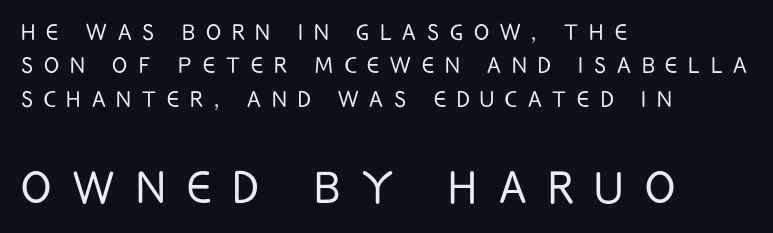
The image shows 56 px light, condensed sans-serif type, upright; set left-aligned, line spacing 1.19x, unusually wide letter spacing (+0.39 em), not underlined; the second (bottom) block is 2.0x larger; low stroke contrast and a large x-height.
